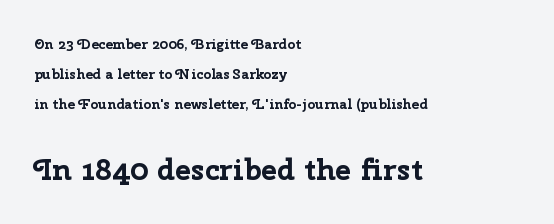
{"serif": "no", "italic": "no", "bold": "yes", "weight": "bold", "width": "normal", "stroke_contrast": "low", "x_height": "medium", "monospaced": "no", "underline": "no", "align": "left", "line_spacing": "loose", "line_spacing_ratio": 2.16, "letter_spacing": "normal", "letter_spacing_em": 0.0, "larger_block": "second", "size_ratio": 2.14, "glyph_px": 30}
